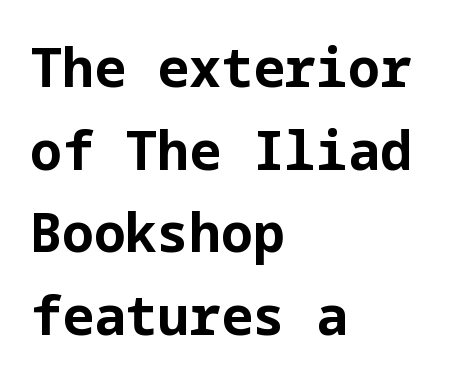
Q: Is the text bold? A: Yes.
Q: Is the text italic (slanted)? A: No, it is upright.
Q: Is the typeface a serif or a sans-serif typeface? A: Sans-serif.
Q: Is the text underlined? A: No.
Q: How is the paragraph aligned? A: Left-aligned.
Q: Is the spacing between letters normal or unusually wide? A: Normal.
Q: Is the spacing between lines tight, normal or loose? A: Normal.
Q: Width (condensed, normal, or wide)? A: Normal.
Q: Stroke contrast? A: Low.
Q: x-height? A: Medium.
